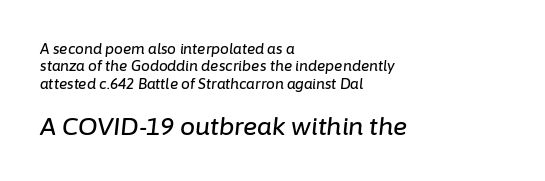
The image shows 24 px text type, italic (leaning right); set left-aligned, normal line spacing (1.25x), normal letter spacing, not underlined; the second (bottom) block is 1.71x larger.
